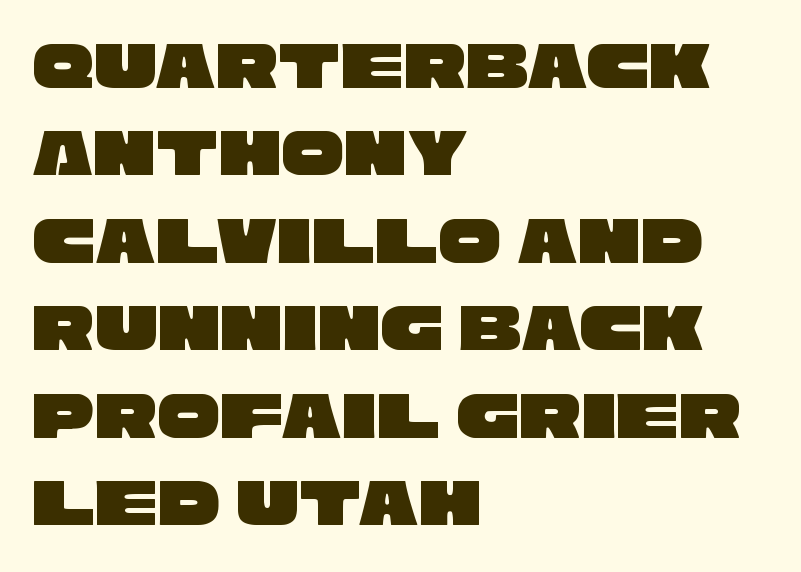
A typesetter would label this face a sans. The rag falls on the right side of this text block. Honestly, there is no underline to notice here at all. Is this a fixed-width face? No — the glyphs have proportional, varying widths. A typesetter would call this leading conventional body-copy spacing.
